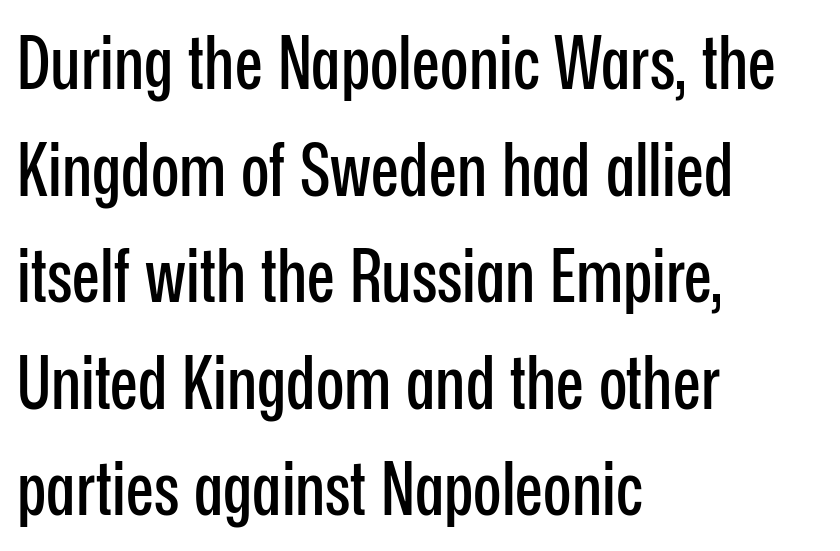
The typeface chosen for these lines omits serifs. Where is the straight margin? On the left. Honestly, there is no underline to notice here at all. Spacing verdict: proportional, widths tailored to each character. Successive baselines arrive at the customary interval. This is roman type, the default non-slanted kind.
